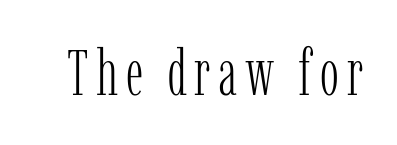
Q: Is the text bold? A: No.
Q: Is the text italic (slanted)? A: No, it is upright.
Q: Is the typeface a serif or a sans-serif typeface? A: Serif.
Q: Is the text underlined? A: No.
Q: Width (condensed, normal, or wide)? A: Condensed.
Q: Stroke contrast? A: Low.
Q: x-height? A: Medium.
Q: Monospaced? A: No.
